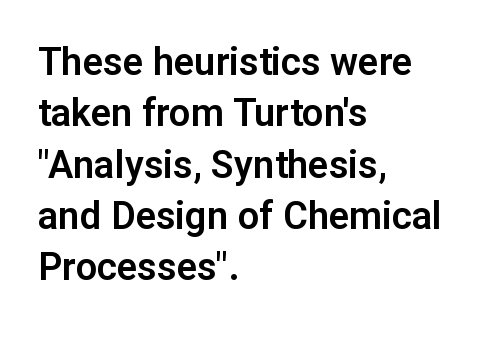
Does the leading feel generous? No, just average. Observe the absence of serifs on each vertical stroke in this sample. The lettering stays uniformly vertical, giving the passage a roman look. The paragraph has a hard left edge and a soft right edge. Plain, unruled lines of type.
